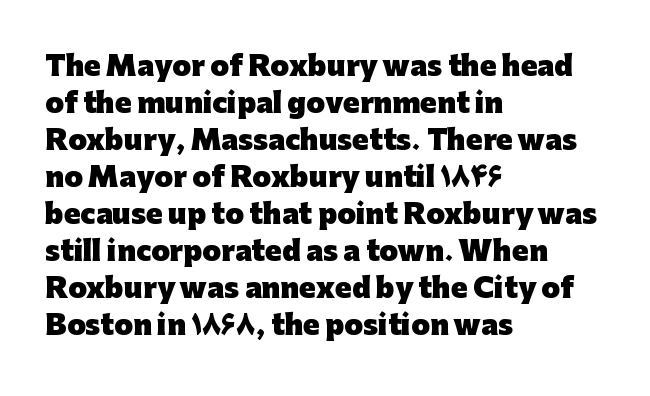
The image shows 27 px bold type, upright; set left-aligned, normal line spacing (1.37x), normal letter spacing, not underlined.
